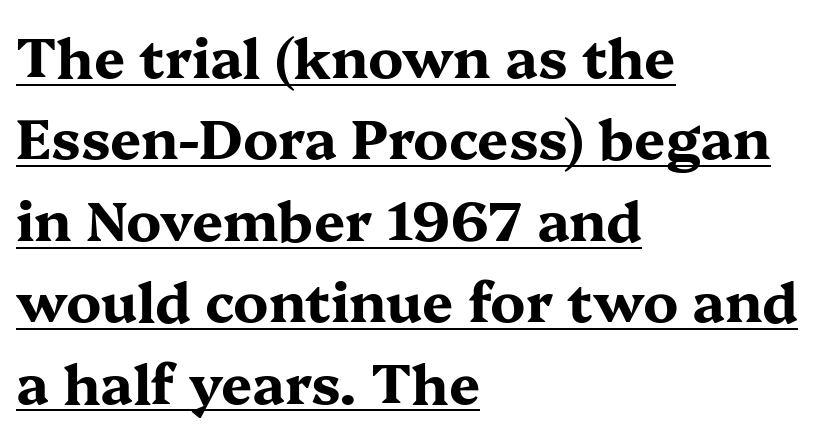
{"serif": "yes", "italic": "no", "bold": "yes", "weight": "bold", "width": "wide", "stroke_contrast": "medium", "x_height": "medium", "monospaced": "no", "underline": "yes", "align": "left", "line_spacing": "normal", "line_spacing_ratio": 1.48, "letter_spacing": "normal", "letter_spacing_em": 0.0, "glyph_px": 55}
